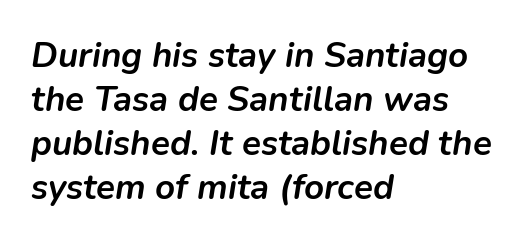
{"italic": "yes", "lean": "right", "slant_degrees": 9, "bold": "yes", "weight": "semibold", "width": "normal", "stroke_contrast": "low", "x_height": "medium", "monospaced": "no", "underline": "no", "align": "left", "line_spacing": "normal", "line_spacing_ratio": 1.26, "letter_spacing": "normal", "letter_spacing_em": 0.0, "glyph_px": 35}
